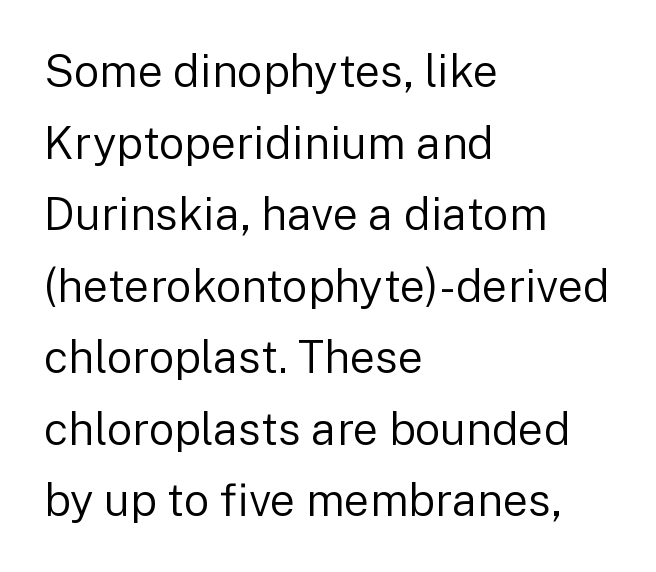
{"serif": "no", "italic": "no", "bold": "no", "weight": "regular", "width": "normal", "stroke_contrast": "low", "x_height": "medium", "monospaced": "no", "underline": "no", "align": "left", "line_spacing": "normal", "line_spacing_ratio": 1.59, "letter_spacing": "normal", "letter_spacing_em": 0.0, "glyph_px": 45}
